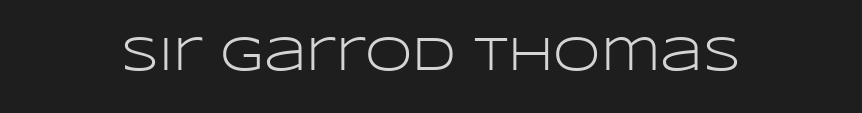
{"serif": "no", "italic": "no", "bold": "no", "weight": "light", "width": "wide", "stroke_contrast": "low", "x_height": "large", "monospaced": "no", "underline": "no", "letter_spacing": "normal", "letter_spacing_em": 0.0, "glyph_px": 48}
